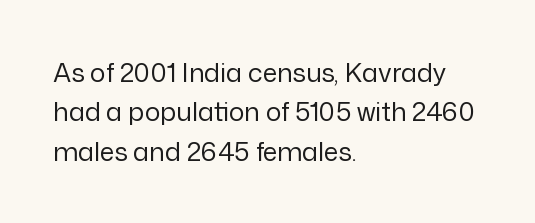
The image shows 26 px text type, upright; set left-aligned, normal line spacing (1.51x), normal letter spacing, not underlined.
